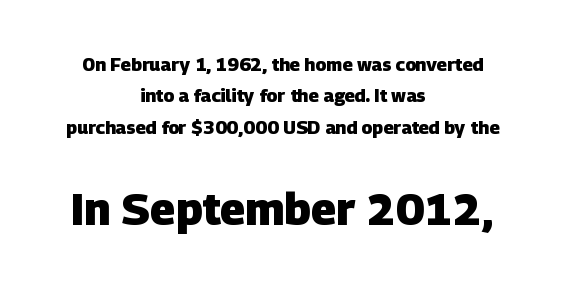
Check the space under the baseline: it is left empty. You get the small type first, then a jump to larger type. Each line is balanced around a shared central axis. These lines are rendered in a variable-pitch font. Compared with an ordinary text face, these strokes are far heavier — a full bold.
